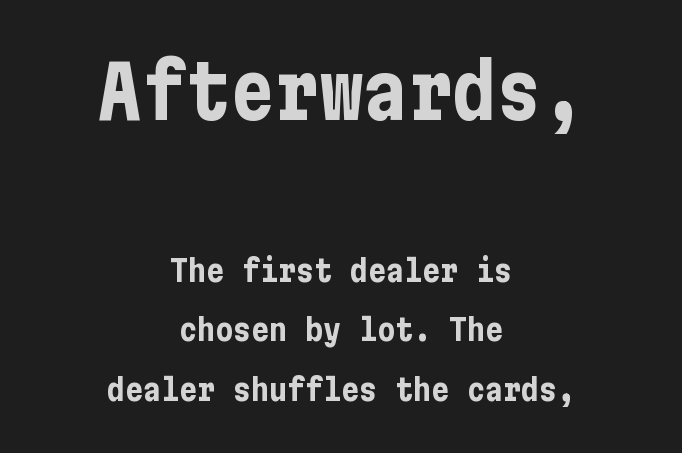
The image shows 74 px bold, condensed sans-serif type, upright; set centered, loose line spacing (1.98x), normal letter spacing, not underlined; the first (top) block is 2.47x larger; low stroke contrast and a medium x-height.
